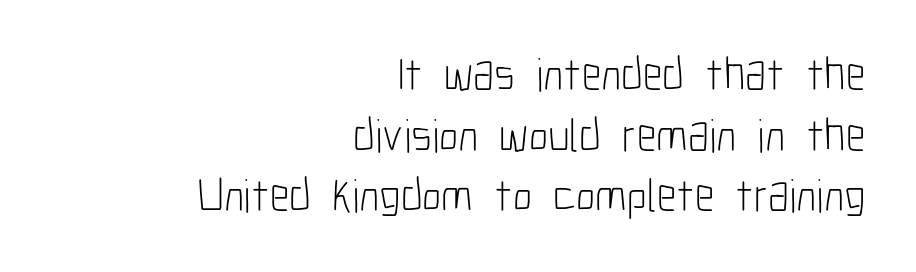
This is not heavy type; no bold has been used. The letters stand straight up with perfectly vertical stems. Compared with typical paragraphs, the rows here are spaced about the same. Does the copy run flush right? Yes — the right margin is perfectly even.
